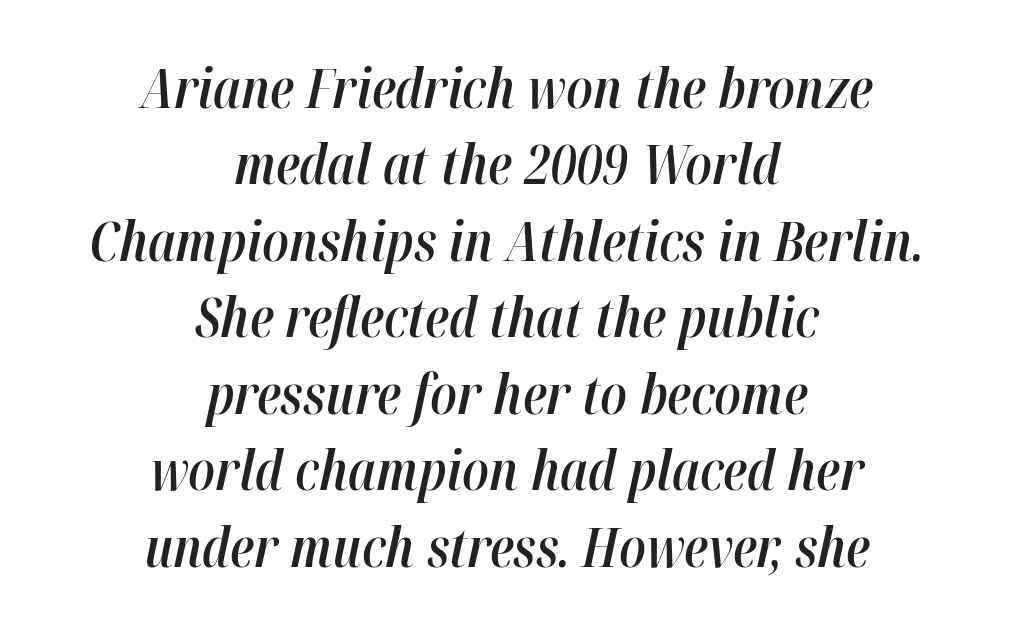
Q: Is the text bold? A: Semi-bold.
Q: Is the text italic (slanted)? A: Yes, it leans right by about 12 degrees.
Q: Is the text underlined? A: No.
Q: How is the paragraph aligned? A: Centered.
Q: Is the spacing between letters normal or unusually wide? A: Normal.
Q: Is the spacing between lines tight, normal or loose? A: Normal.
Q: Width (condensed, normal, or wide)? A: Condensed.
Q: Stroke contrast? A: High.
Q: x-height? A: Medium.
Q: Monospaced? A: No.
